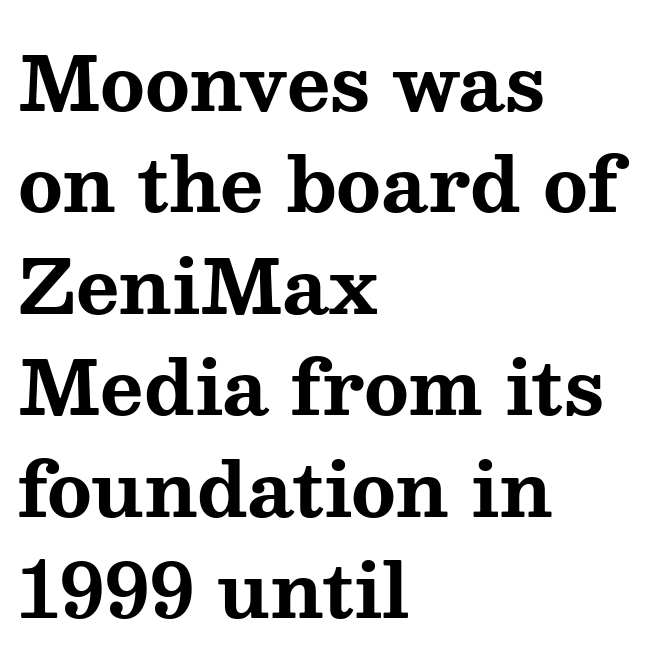
{"serif": "yes", "italic": "no", "bold": "yes", "weight": "bold", "width": "wide", "stroke_contrast": "medium", "x_height": "medium", "monospaced": "no", "underline": "no", "align": "left", "line_spacing": "normal", "line_spacing_ratio": 1.37, "letter_spacing": "normal", "letter_spacing_em": 0.0, "glyph_px": 74}
